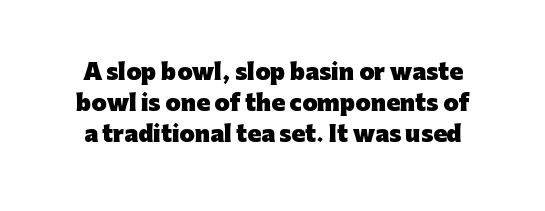
The image shows 22 px bold type, upright; set normal line spacing (1.42x), normal letter spacing, not underlined.
